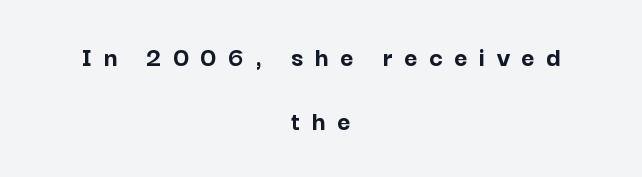
{"serif": "no", "italic": "no", "bold": "yes", "weight": "semibold", "width": "normal", "stroke_contrast": "low", "x_height": "medium", "monospaced": "no", "underline": "no", "align": "center", "line_spacing": "loose", "line_spacing_ratio": 2.21, "letter_spacing": "wide", "letter_spacing_em": 0.39, "glyph_px": 29}
